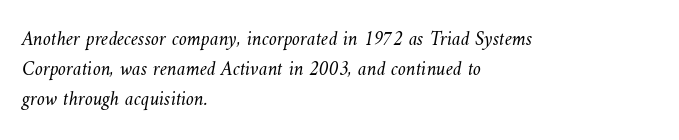
The image shows 20 px text type; set left-aligned, normal line spacing (1.49x), normal letter spacing, not underlined.
